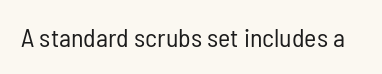
{"italic": "no", "bold": "no", "underline": "no", "letter_spacing": "normal", "letter_spacing_em": 0.0, "glyph_px": 26}
